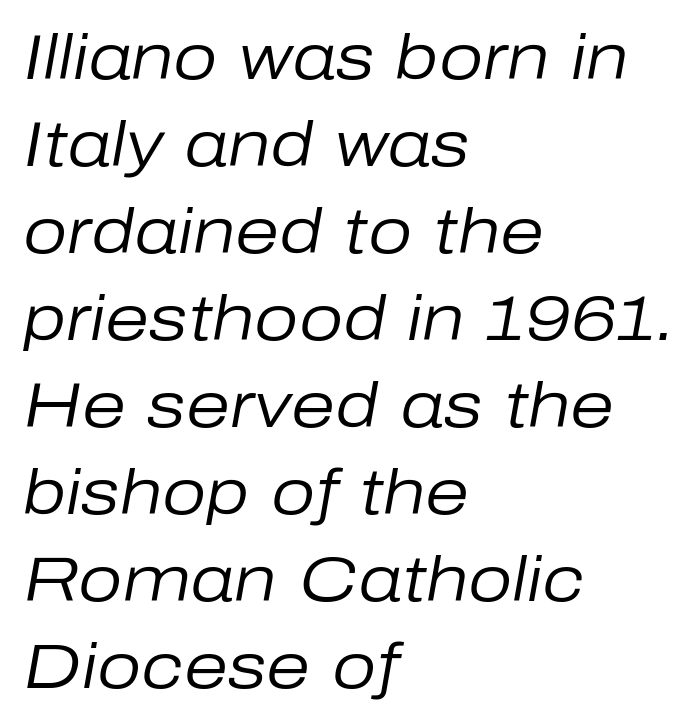
{"italic": "yes", "lean": "right", "slant_degrees": 10, "bold": "no", "weight": "regular", "width": "normal", "stroke_contrast": "low", "x_height": "medium", "monospaced": "no", "underline": "no", "align": "left", "line_spacing": "normal", "line_spacing_ratio": 1.38, "letter_spacing": "normal", "letter_spacing_em": 0.0, "glyph_px": 63}
